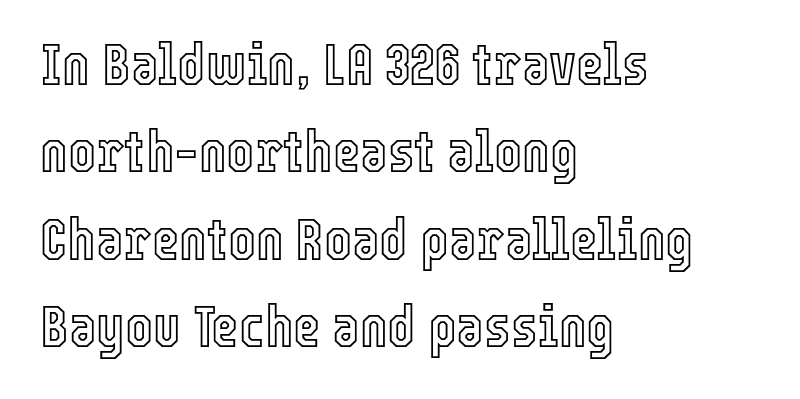
{"italic": "no", "width": "condensed", "x_height": "medium", "monospaced": "no", "underline": "no", "align": "left", "line_spacing": "normal", "line_spacing_ratio": 1.48, "letter_spacing": "normal", "letter_spacing_em": 0.0, "glyph_px": 59}
